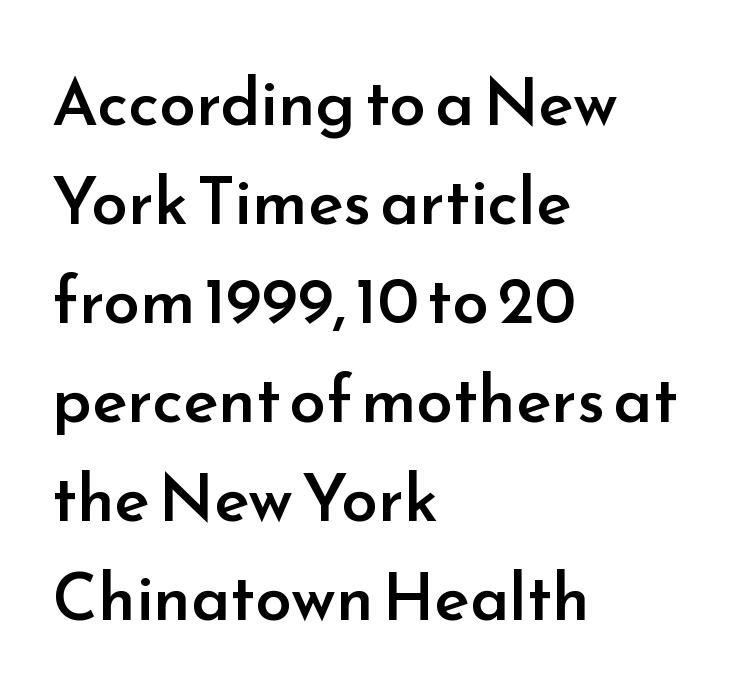
The image shows 66 px semibold sans-serif type, upright; set left-aligned, normal line spacing (1.5x), normal letter spacing, not underlined; low stroke contrast and a small x-height.
